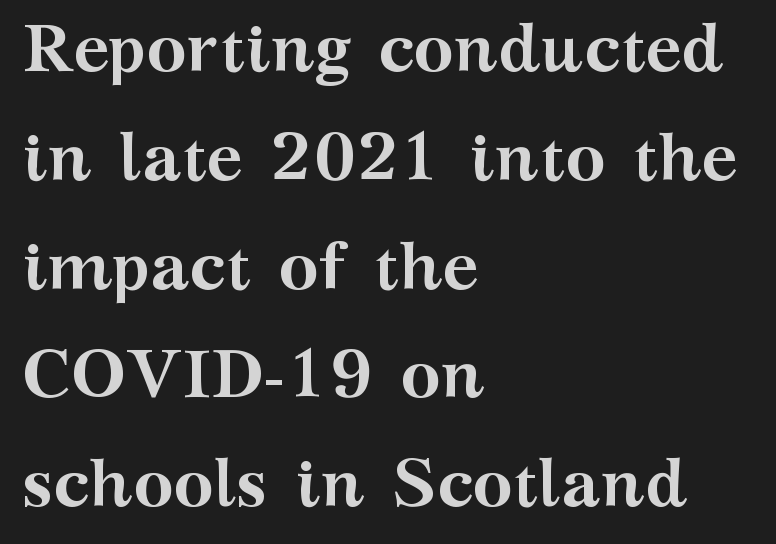
Yep, those are serifs on the letters. Ordinary non-slanted type is in use. Vertically, the passage feels balanced, rows spaced as you'd expect. Alignment: flush left. The rendering uses a bold face; every stroke is thick and dark. Varying glyph widths throughout — classic text-font behaviour.
